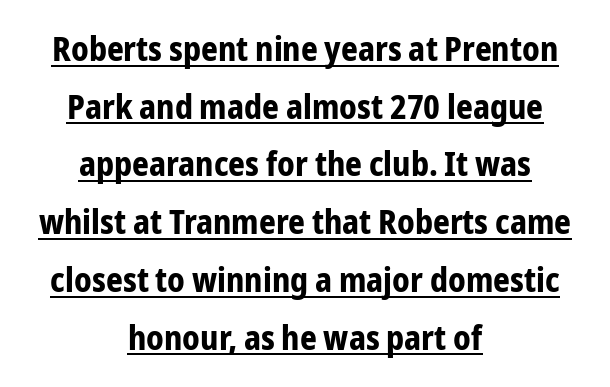
The image shows 33 px bold, condensed sans-serif type, upright; set centered, line spacing 1.75x, normal letter spacing, underlined; low stroke contrast and a medium x-height.
